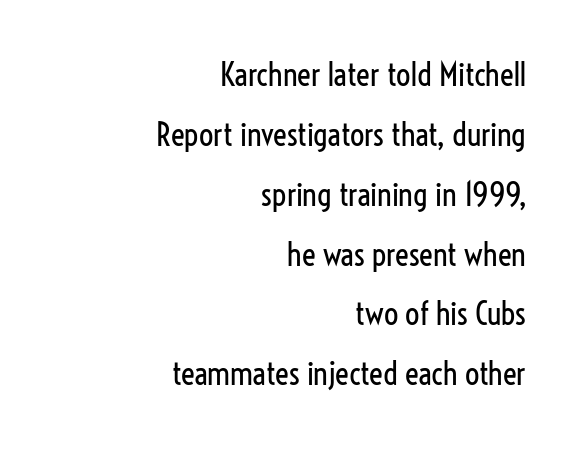
The image shows 32 px regular-weight, condensed sans-serif type, upright; set right-aligned, line spacing 1.87x, normal letter spacing, not underlined; low stroke contrast and a medium x-height.
